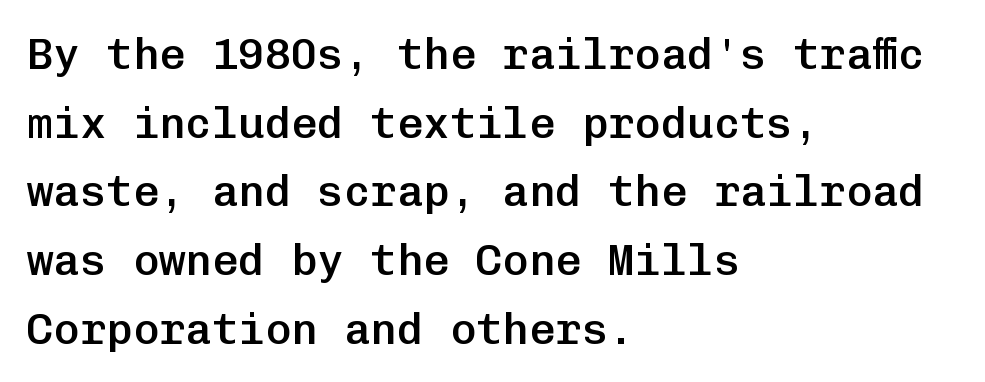
{"serif": "no", "italic": "no", "bold": "semi", "weight": "semibold", "width": "normal", "stroke_contrast": "low", "x_height": "medium", "monospaced": "yes", "underline": "no", "align": "left", "line_spacing": "normal", "line_spacing_ratio": 1.56, "letter_spacing": "normal", "letter_spacing_em": 0.0, "glyph_px": 44}
